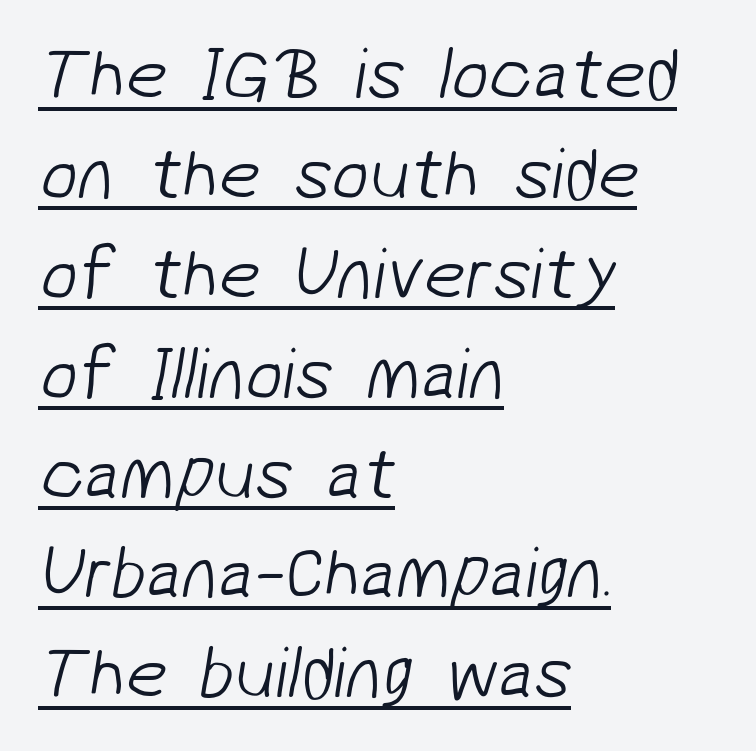
If you measured baseline to baseline, you'd find a middling distance. Is this a sans? Yes — the strokes have no serifs. A typesetter would call this proportional, since set widths differ per character. Nothing heavy about these letters — not bold at all. Default kerning and tracking; the words read as compact shapes.
